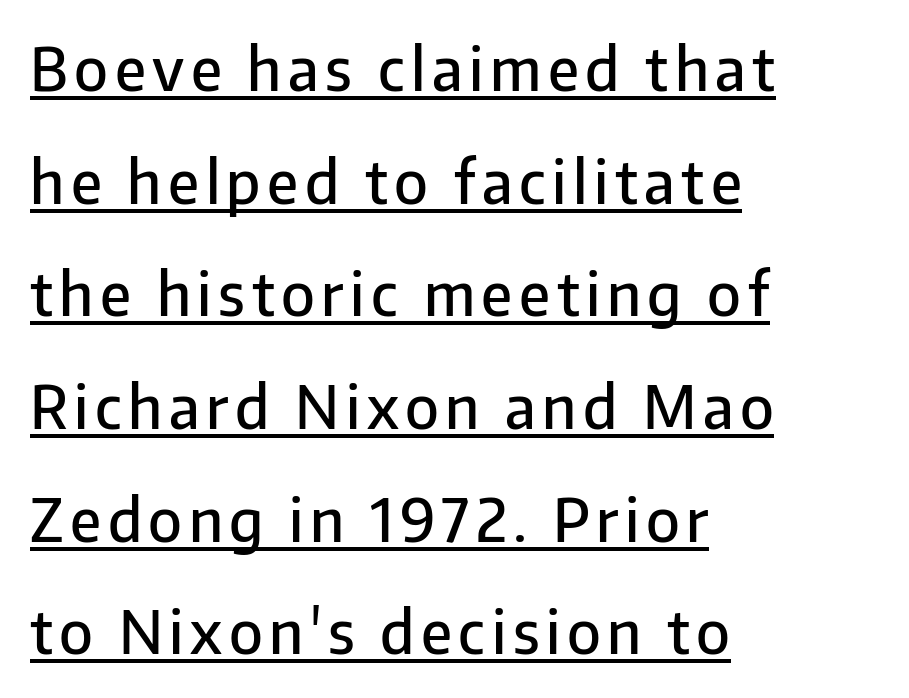
Q: Is the text bold? A: Semi-bold.
Q: Is the text italic (slanted)? A: No, it is upright.
Q: Is the typeface a serif or a sans-serif typeface? A: Sans-serif.
Q: Is the text underlined? A: Yes.
Q: How is the paragraph aligned? A: Left-aligned.
Q: Is the spacing between lines tight, normal or loose? A: Loose.
Q: Width (condensed, normal, or wide)? A: Normal.
Q: Stroke contrast? A: Low.
Q: x-height? A: Medium.
Q: Monospaced? A: No.
